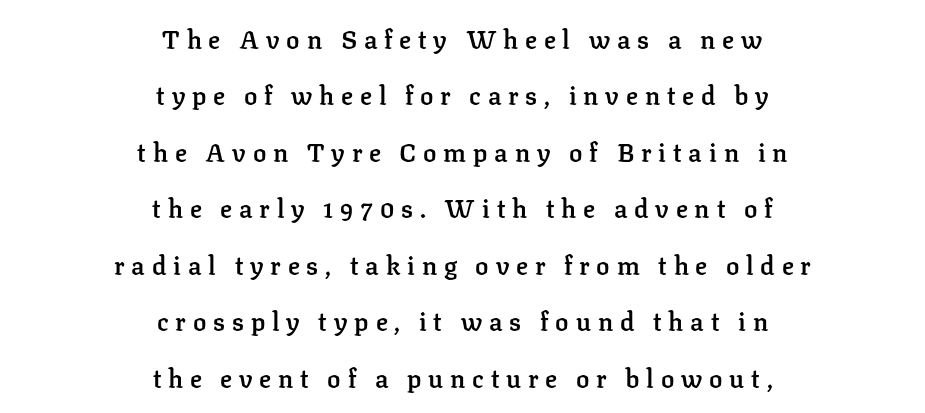
{"italic": "no", "bold": "semi", "underline": "no", "align": "center", "line_spacing": "loose", "line_spacing_ratio": 2.26, "letter_spacing": "wide", "letter_spacing_em": 0.27, "glyph_px": 25}
